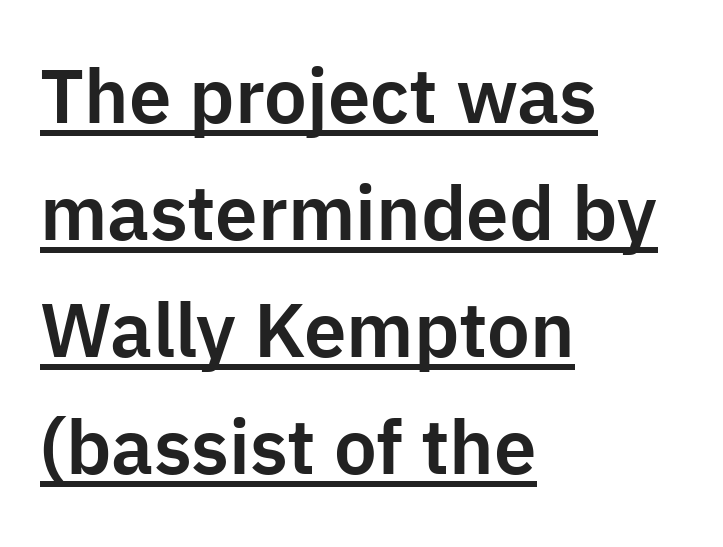
{"serif": "no", "italic": "no", "width": "normal", "stroke_contrast": "low", "x_height": "medium", "monospaced": "no", "underline": "yes", "align": "left", "line_spacing": "normal", "line_spacing_ratio": 1.54, "letter_spacing": "normal", "letter_spacing_em": 0.0, "glyph_px": 76}
